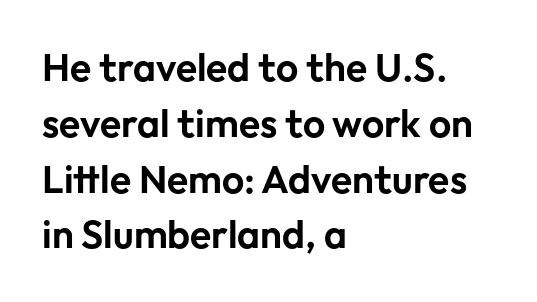
Q: Is the text italic (slanted)? A: No, it is upright.
Q: Is the typeface a serif or a sans-serif typeface? A: Sans-serif.
Q: Is the text underlined? A: No.
Q: How is the paragraph aligned? A: Left-aligned.
Q: Is the spacing between letters normal or unusually wide? A: Normal.
Q: Is the spacing between lines tight, normal or loose? A: Normal.
Q: Width (condensed, normal, or wide)? A: Normal.
Q: Stroke contrast? A: Low.
Q: x-height? A: Medium.
Q: Monospaced? A: No.
